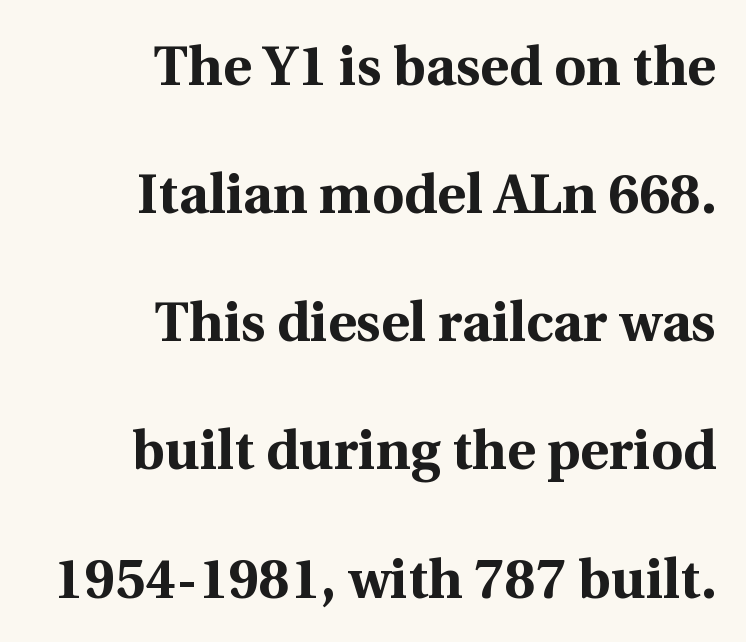
{"serif": "yes", "italic": "no", "bold": "yes", "weight": "bold", "width": "normal", "x_height": "medium", "monospaced": "no", "underline": "no", "align": "right", "line_spacing": "loose", "line_spacing_ratio": 2.33, "letter_spacing": "normal", "letter_spacing_em": 0.0, "glyph_px": 55}
